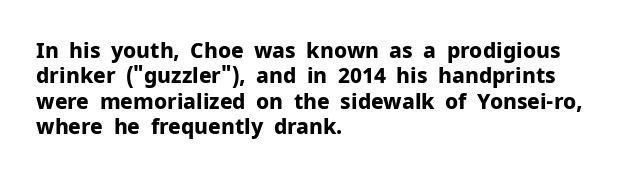
{"italic": "no", "bold": "yes", "underline": "no", "align": "left", "line_spacing_ratio": 1.21, "letter_spacing": "normal", "letter_spacing_em": 0.0, "glyph_px": 21}
